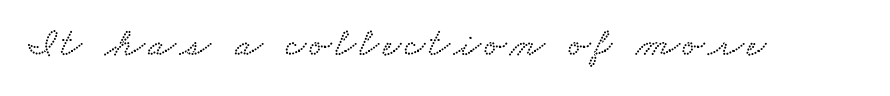
This sample has the flowing, uneven cadence of proportional lettering. Has an underline been added? It has not.
